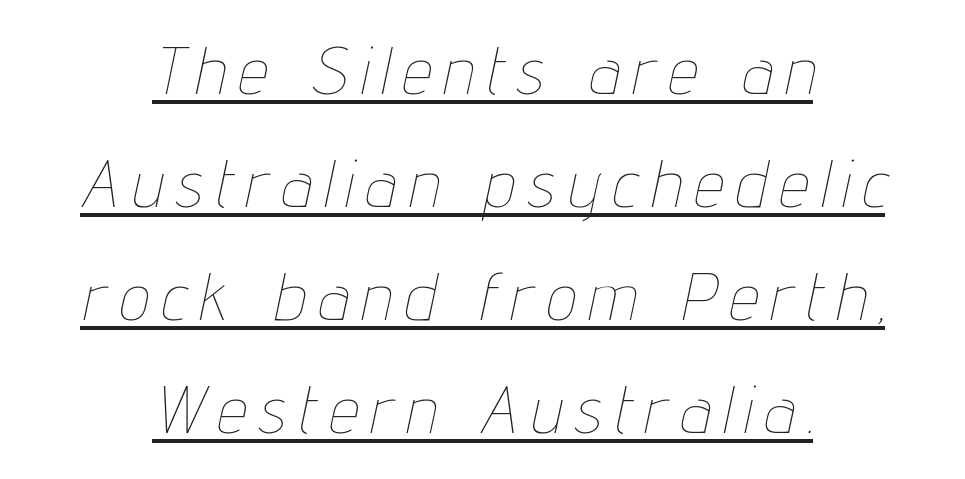
{"italic": "yes", "lean": "right", "slant_degrees": 12, "bold": "no", "weight": "thin", "width": "condensed", "stroke_contrast": "low", "x_height": "medium", "monospaced": "no", "underline": "yes", "align": "center", "line_spacing_ratio": 1.71, "letter_spacing": "wide", "letter_spacing_em": 0.21, "glyph_px": 66}
